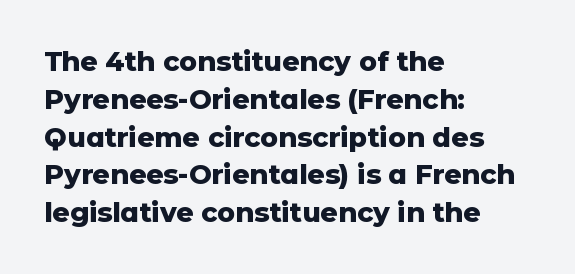
The image shows 27 px bold type, upright; set left-aligned, normal line spacing (1.4x), normal letter spacing, not underlined.
